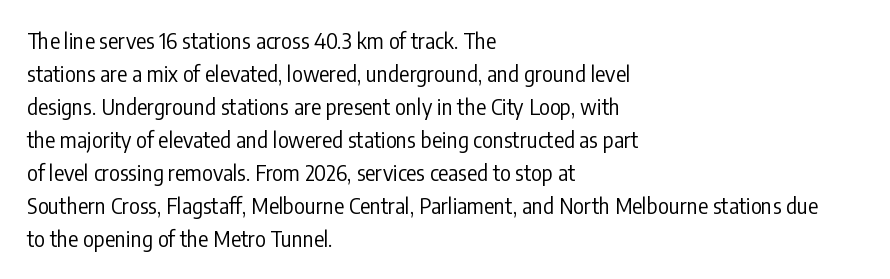
No italicization has been applied; the sample stays upright. This rendering features lettering with no underline. Summary of weight: not heavy and not bold. The typesetter chose a ragged-right arrangement here. The vertical gap from one line to the next is medium.
